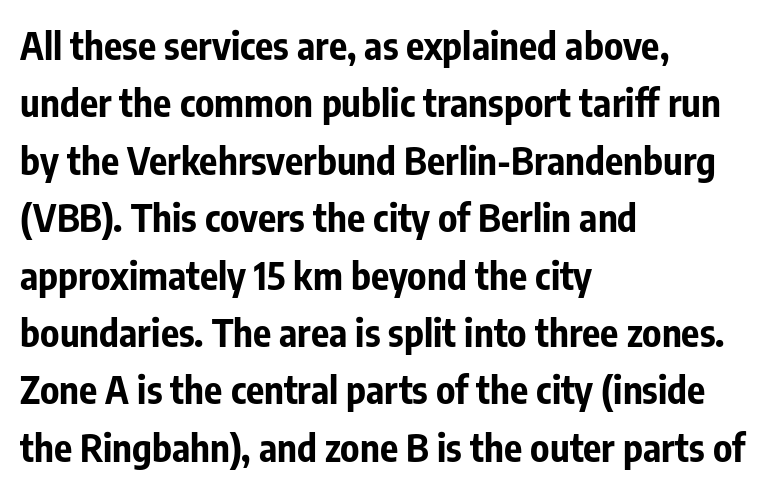
Q: Is the text bold? A: Yes.
Q: Is the text italic (slanted)? A: No, it is upright.
Q: Is the typeface a serif or a sans-serif typeface? A: Sans-serif.
Q: Is the text underlined? A: No.
Q: How is the paragraph aligned? A: Left-aligned.
Q: Is the spacing between letters normal or unusually wide? A: Normal.
Q: Is the spacing between lines tight, normal or loose? A: Normal.
Q: Width (condensed, normal, or wide)? A: Condensed.
Q: Stroke contrast? A: Low.
Q: x-height? A: Medium.
Q: Monospaced? A: No.
